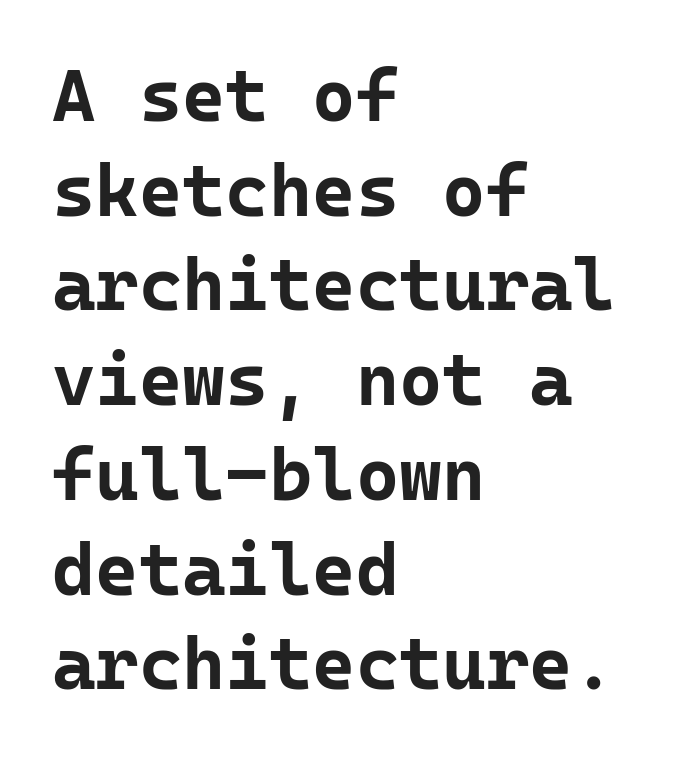
Q: Is the text bold? A: Yes.
Q: Is the text italic (slanted)? A: No, it is upright.
Q: Is the typeface a serif or a sans-serif typeface? A: Sans-serif.
Q: Is the text underlined? A: No.
Q: How is the paragraph aligned? A: Left-aligned.
Q: Is the spacing between letters normal or unusually wide? A: Normal.
Q: Is the spacing between lines tight, normal or loose? A: Normal.
Q: Width (condensed, normal, or wide)? A: Normal.
Q: Stroke contrast? A: Low.
Q: x-height? A: Medium.
Q: Monospaced? A: Yes.
